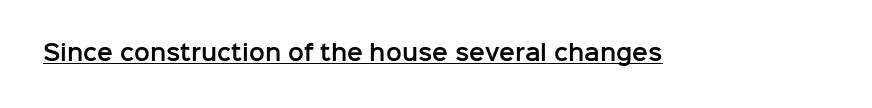
{"italic": "no", "underline": "yes", "letter_spacing": "normal", "letter_spacing_em": 0.0, "glyph_px": 21}
